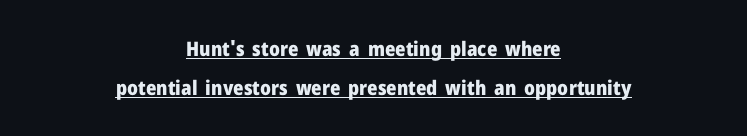
The image shows 20 px bold type, upright; set centered, loose line spacing (1.97x), normal letter spacing, underlined.
